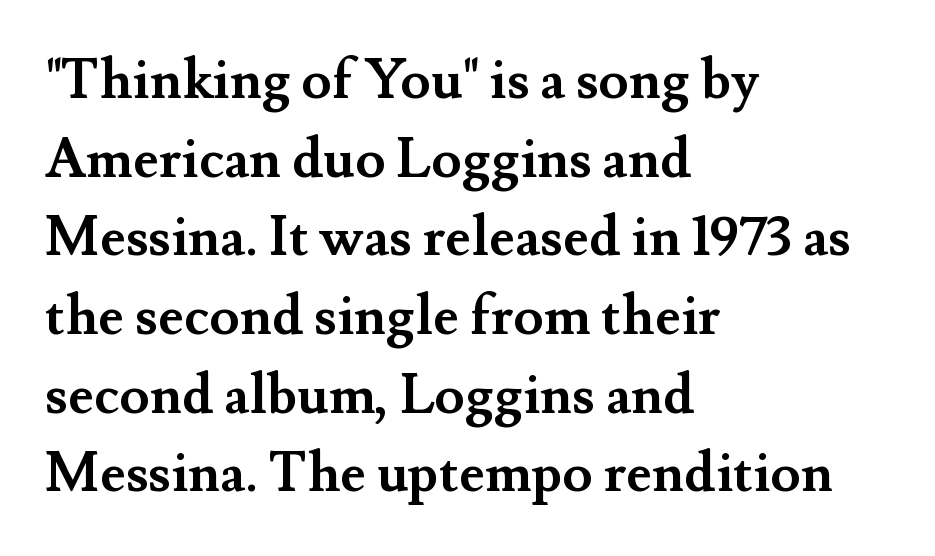
Strong, thick strokes mark this as bold type. A typesetter would call this leading conventional body-copy spacing. Characters follow at the spacing the type designer built in. Check under the words: just untouched page. The letters stand straight up with perfectly vertical stems.
